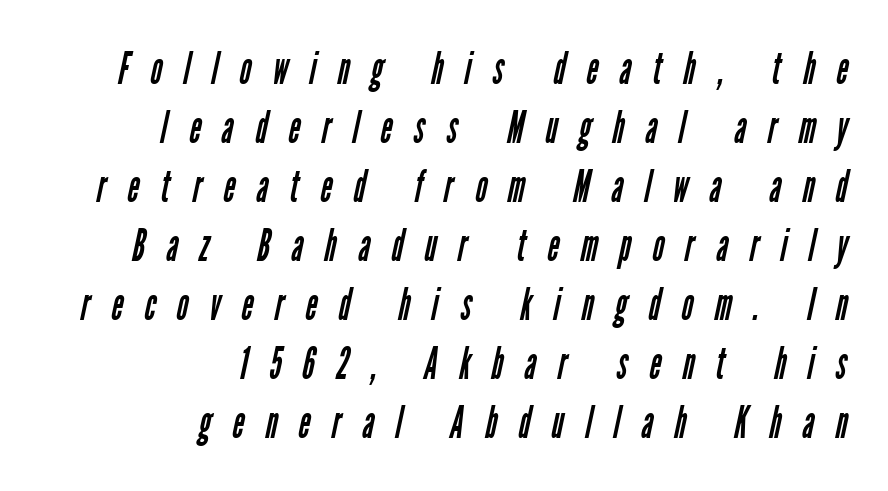
{"serif": "no", "bold": "no", "weight": "regular", "width": "condensed", "stroke_contrast": "low", "x_height": "medium", "monospaced": "no", "underline": "no", "align": "right", "line_spacing": "normal", "line_spacing_ratio": 1.31, "letter_spacing": "wide", "letter_spacing_em": 0.48, "glyph_px": 45}
